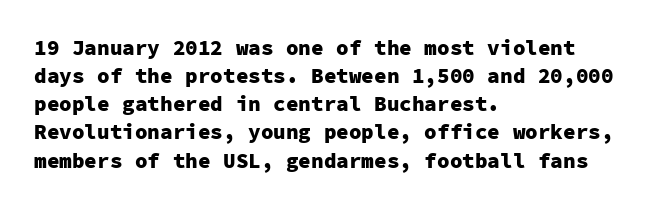
The image shows 21 px bold type, upright; set left-aligned, normal line spacing (1.34x), normal letter spacing, not underlined.
